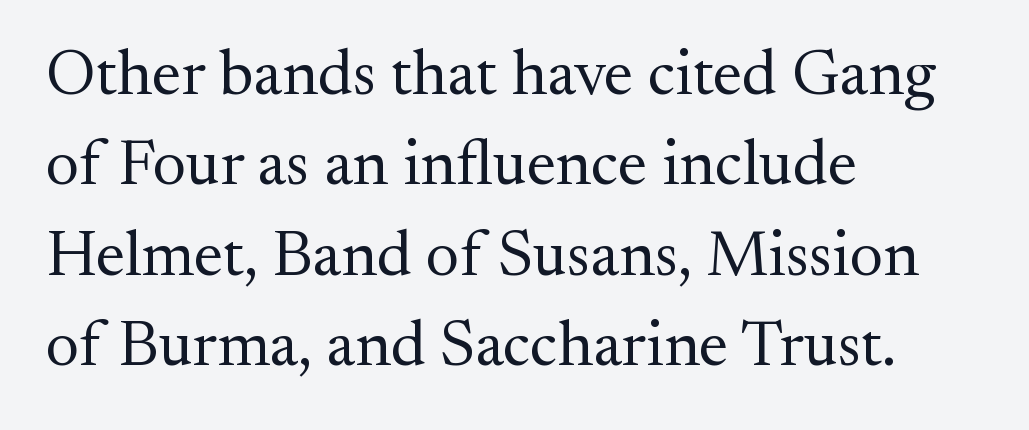
Q: Is the text bold? A: No.
Q: Is the text italic (slanted)? A: No, it is upright.
Q: Is the typeface a serif or a sans-serif typeface? A: Serif.
Q: Is the text underlined? A: No.
Q: How is the paragraph aligned? A: Left-aligned.
Q: Is the spacing between letters normal or unusually wide? A: Normal.
Q: Is the spacing between lines tight, normal or loose? A: Normal.
Q: Width (condensed, normal, or wide)? A: Normal.
Q: Stroke contrast? A: Medium.
Q: x-height? A: Small.
Q: Monospaced? A: No.
